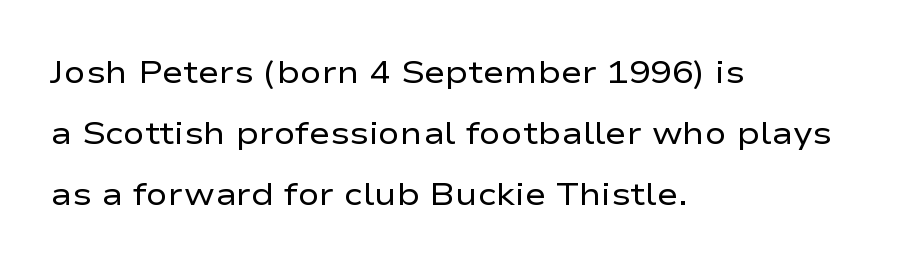
{"serif": "no", "italic": "no", "bold": "no", "weight": "regular", "width": "wide", "stroke_contrast": "low", "x_height": "medium", "monospaced": "no", "underline": "no", "align": "left", "line_spacing": "loose", "line_spacing_ratio": 1.91, "letter_spacing": "normal", "letter_spacing_em": 0.0, "glyph_px": 32}
